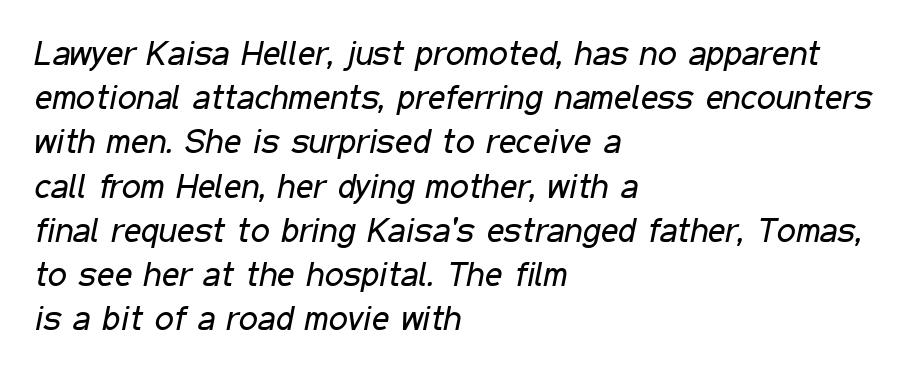
Italic? Definitely — the glyphs are oblique. A normal amount of white space separates one row of letters from the next. Varying glyph widths throughout — classic text-font behaviour. The words here are not underlined. The line texture is even and compact thanks to regular tracking.
